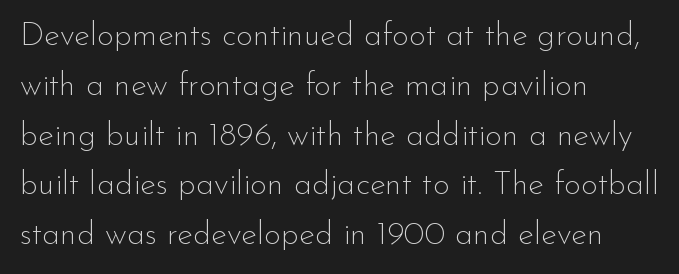
Here the glyphs are tracked normally, forming tight word shapes. Beneath every word, the page is bare. Characters remain perfectly vertical along every line. In CSS terms this would be text-align: left.
